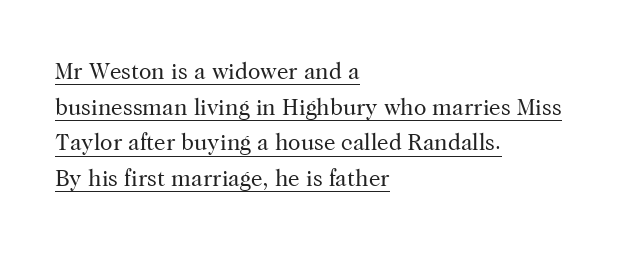
Q: Is the text bold? A: No.
Q: Is the text italic (slanted)? A: No, it is upright.
Q: Is the text underlined? A: Yes.
Q: How is the paragraph aligned? A: Left-aligned.
Q: Is the spacing between letters normal or unusually wide? A: Normal.
Q: Is the spacing between lines tight, normal or loose? A: Normal.
